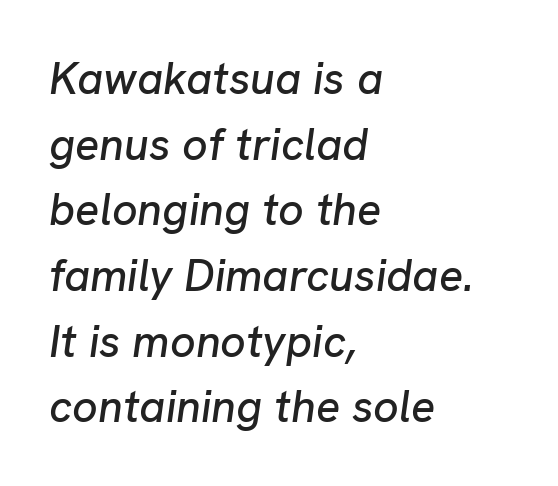
Descenders hang freely into open space. Whoever set this chose a conventional vertical rhythm. This sample uses an oblique cut, with every glyph tilted off the vertical. Note the varied advance widths — an 'i' is clearly narrower than an 'm'. The typesetter chose a ragged-right arrangement here. Short note: letters normally spaced.
